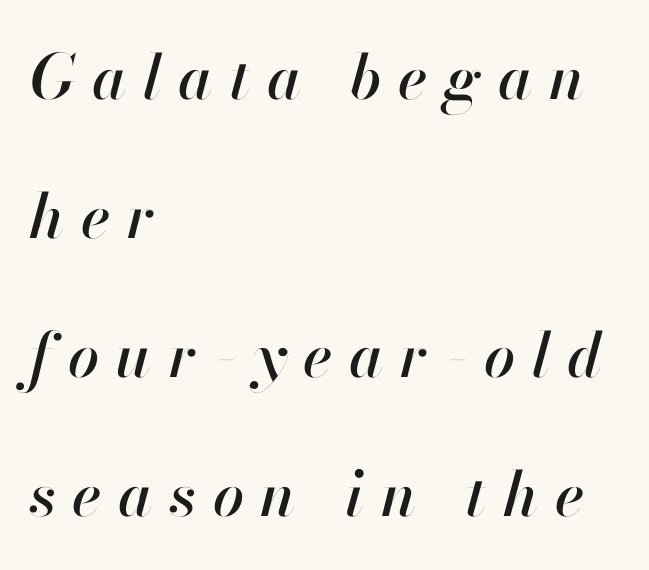
{"italic": "yes", "lean": "right", "slant_degrees": 13, "width": "normal", "stroke_contrast": "high", "x_height": "small", "monospaced": "no", "underline": "no", "align": "left", "line_spacing": "loose", "line_spacing_ratio": 2.24, "letter_spacing": "wide", "letter_spacing_em": 0.27, "glyph_px": 62}
